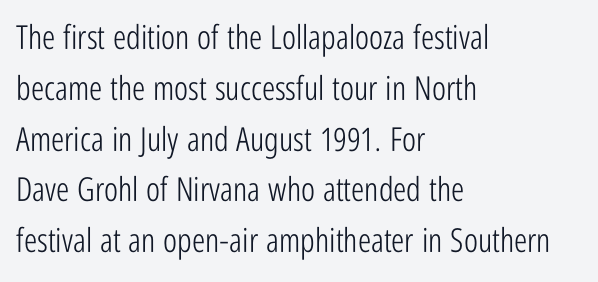
{"serif": "no", "italic": "no", "bold": "no", "weight": "light", "width": "condensed", "stroke_contrast": "low", "x_height": "medium", "monospaced": "no", "underline": "no", "align": "left", "line_spacing": "normal", "line_spacing_ratio": 1.54, "letter_spacing": "normal", "letter_spacing_em": 0.0, "glyph_px": 33}
